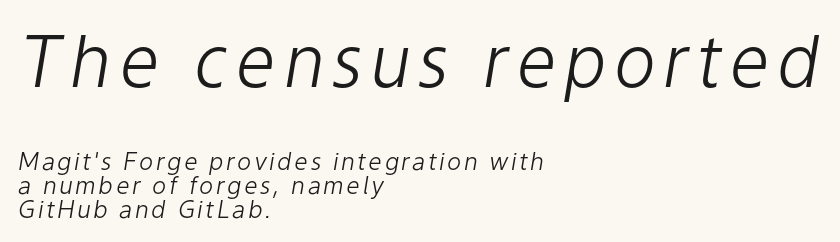
Tall strokes in this sample are angled rather than plumb. Rows of type sit shoulder to shoulder in the vertical direction. These lines are rendered in a variable-pitch font. This sample is left-justified, so line endings fall wherever the words run out. Type size steps down from the first block to the second. Bare-footed words on every line.
